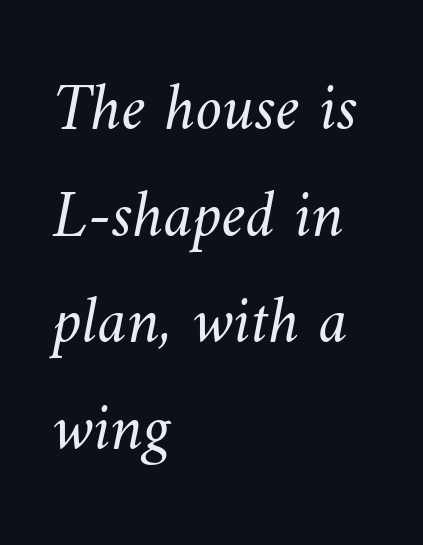
Vertical spacing — default. A typesetter would call this zero additional tracking. This rendering features lettering with no underline. Do the characters align in a grid? No, the font is proportional.
